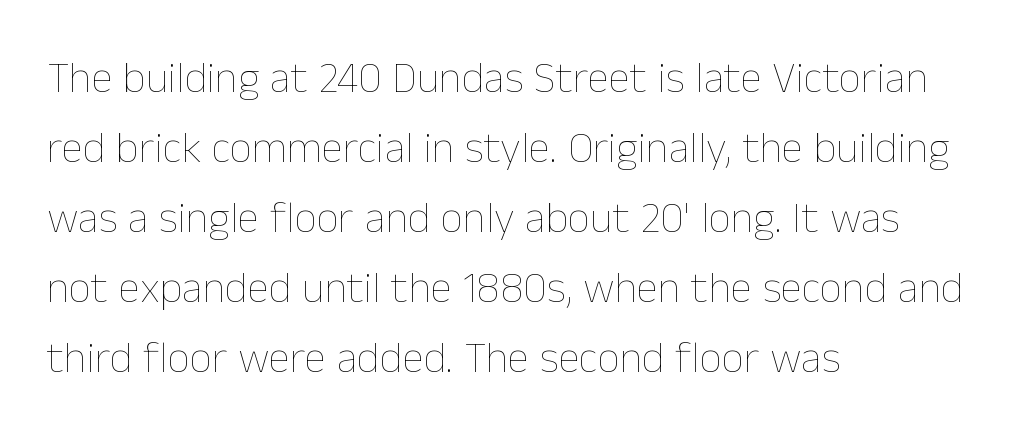
The image shows 44 px thin type, upright; set left-aligned, normal line spacing (1.59x), normal letter spacing, not underlined; low stroke contrast and a medium x-height.
